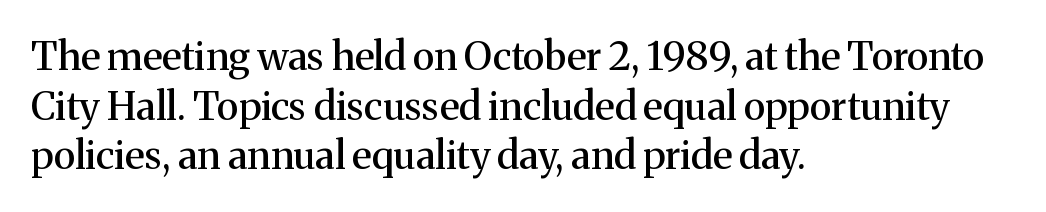
The image shows 39 px serif type, upright; set left-aligned, normal line spacing (1.27x), normal letter spacing, not underlined; medium stroke contrast and a medium x-height.
